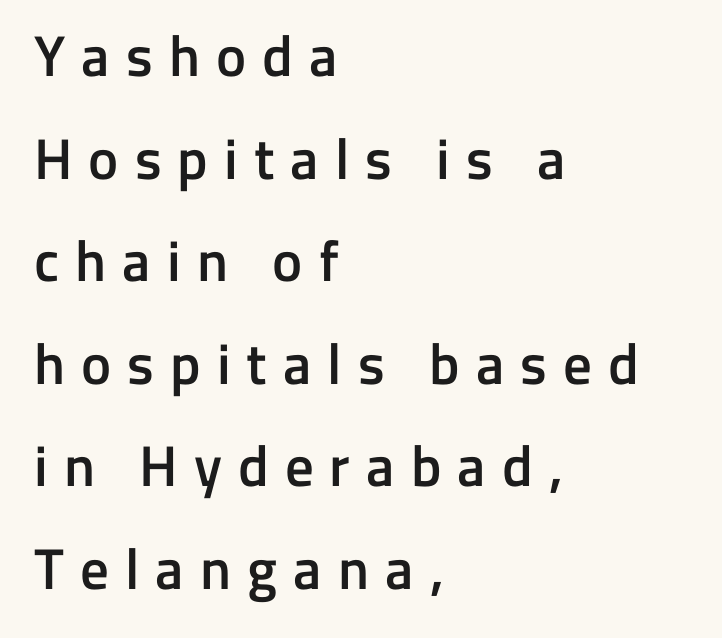
Every letter is mildly thick-stroked: semibold rather than bold. Letter spacing: wide. The gap between lines stays unmarked. In terms of letterform style, serifs are entirely absent.
